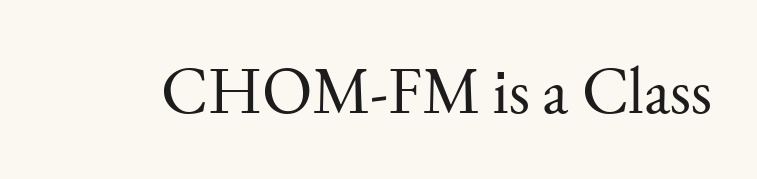
The image shows 66 px regular-weight serif type, upright; set normal letter spacing, not underlined; medium stroke contrast and a small x-height.
